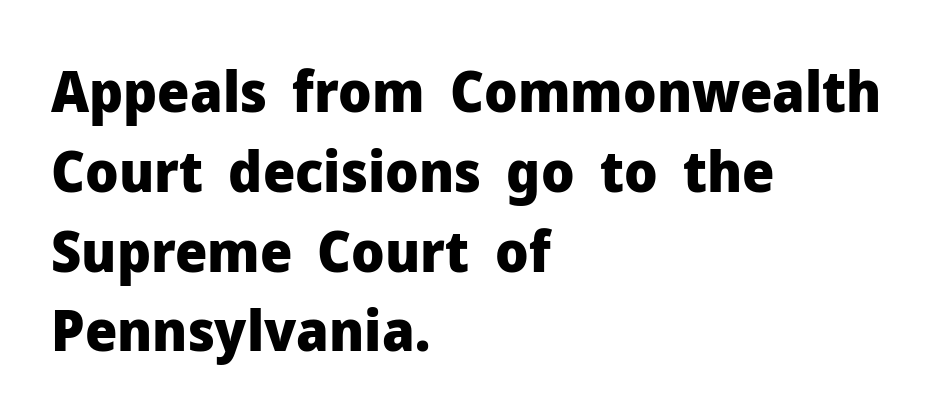
Q: Is the text bold? A: Yes.
Q: Is the text italic (slanted)? A: No, it is upright.
Q: Is the typeface a serif or a sans-serif typeface? A: Sans-serif.
Q: Is the text underlined? A: No.
Q: How is the paragraph aligned? A: Left-aligned.
Q: Is the spacing between letters normal or unusually wide? A: Normal.
Q: Is the spacing between lines tight, normal or loose? A: Normal.
Q: Width (condensed, normal, or wide)? A: Normal.
Q: Stroke contrast? A: Low.
Q: x-height? A: Medium.
Q: Monospaced? A: No.
